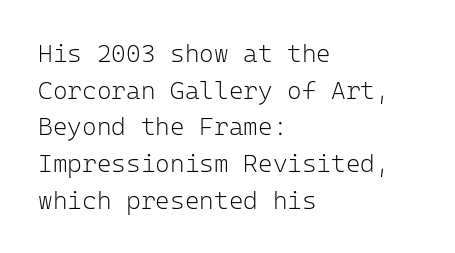
Q: Is the text bold? A: No.
Q: Is the text italic (slanted)? A: No, it is upright.
Q: Is the text underlined? A: No.
Q: How is the paragraph aligned? A: Left-aligned.
Q: Is the spacing between letters normal or unusually wide? A: Normal.
Q: Is the spacing between lines tight, normal or loose? A: Normal.
